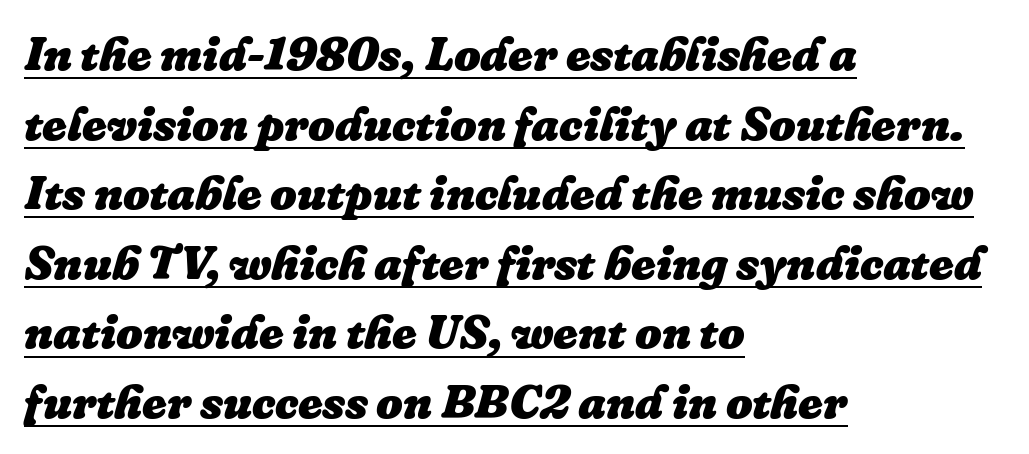
Q: Is the text bold? A: Yes.
Q: Is the text italic (slanted)? A: Yes, it leans right by about 16 degrees.
Q: Is the text underlined? A: Yes.
Q: How is the paragraph aligned? A: Left-aligned.
Q: Is the spacing between letters normal or unusually wide? A: Normal.
Q: Is the spacing between lines tight, normal or loose? A: Normal.
Q: Width (condensed, normal, or wide)? A: Normal.
Q: Stroke contrast? A: Low.
Q: x-height? A: Medium.
Q: Monospaced? A: No.
